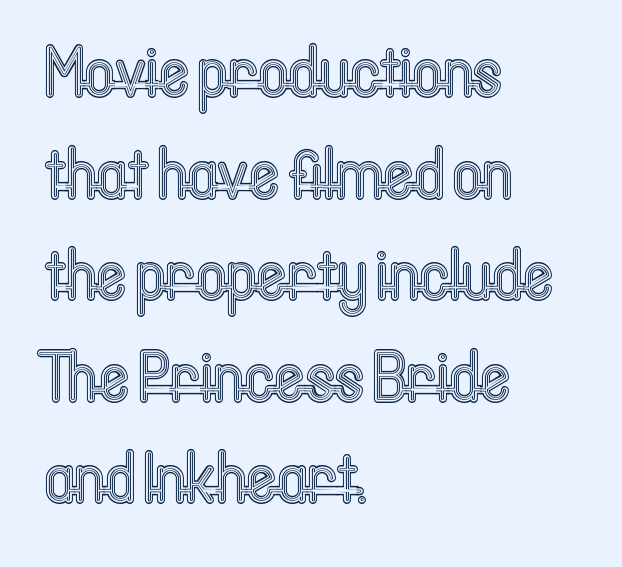
{"italic": "no", "width": "condensed", "x_height": "medium", "monospaced": "no", "underline": "no", "align": "left", "line_spacing": "normal", "line_spacing_ratio": 1.41, "letter_spacing": "normal", "letter_spacing_em": 0.0, "glyph_px": 72}
